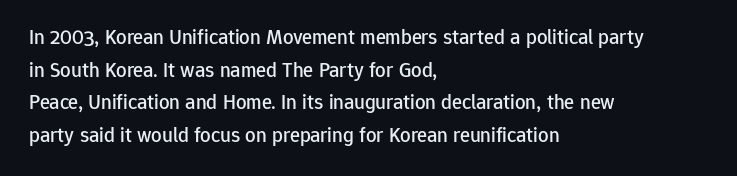
The image shows 21 px text type, upright; set left-aligned, normal line spacing (1.55x), normal letter spacing, not underlined.
